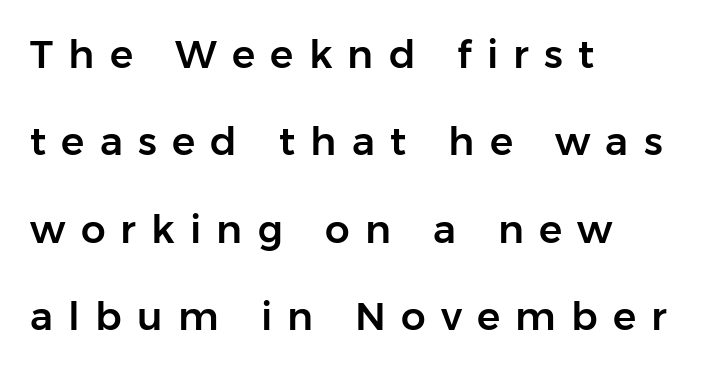
{"serif": "no", "italic": "no", "width": "normal", "stroke_contrast": "low", "x_height": "medium", "monospaced": "no", "underline": "no", "align": "left", "line_spacing": "loose", "line_spacing_ratio": 2.24, "letter_spacing": "wide", "letter_spacing_em": 0.39, "glyph_px": 39}
